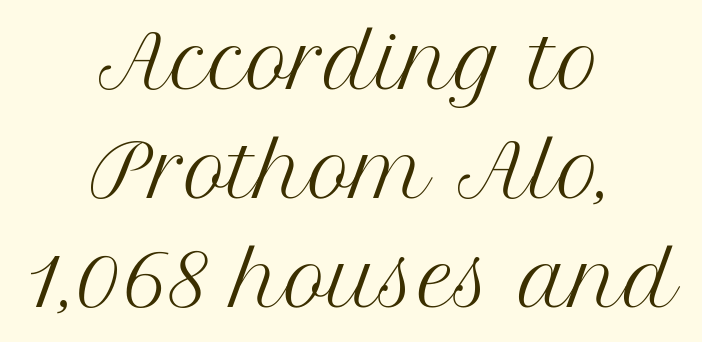
{"bold": "no", "weight": "regular", "width": "normal", "stroke_contrast": "medium", "x_height": "medium", "monospaced": "no", "underline": "no", "align": "center", "line_spacing": "normal", "line_spacing_ratio": 1.49, "letter_spacing": "normal", "letter_spacing_em": 0.0, "glyph_px": 73}
